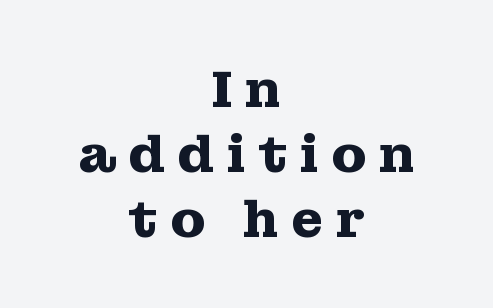
The lines sit at an ordinary, default distance from one another. Does extra space separate the letters? Yes, quite a lot of it. This sample is center-justified, so both line endings float freely. No italicization has been applied; the sample stays upright.
